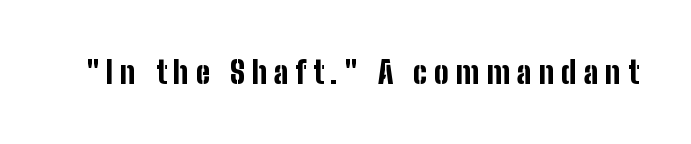
Q: Is the text bold? A: Yes.
Q: Is the text italic (slanted)? A: No, it is upright.
Q: Is the typeface a serif or a sans-serif typeface? A: Sans-serif.
Q: Is the text underlined? A: No.
Q: Is the spacing between letters normal or unusually wide? A: Unusually wide.
Q: Width (condensed, normal, or wide)? A: Condensed.
Q: Stroke contrast? A: Low.
Q: x-height? A: Medium.
Q: Monospaced? A: No.
